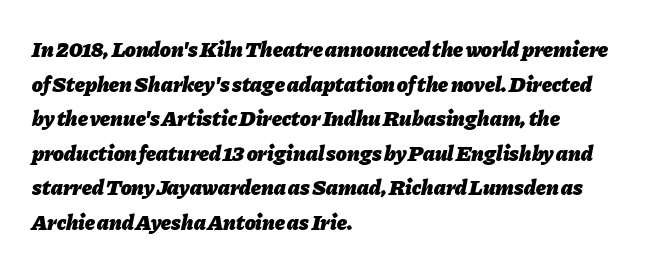
Q: Is the text bold? A: Yes.
Q: Is the text italic (slanted)? A: Yes, it leans right by about 11 degrees.
Q: Is the text underlined? A: No.
Q: How is the paragraph aligned? A: Left-aligned.
Q: Is the spacing between letters normal or unusually wide? A: Normal.
Q: Is the spacing between lines tight, normal or loose? A: Normal.
